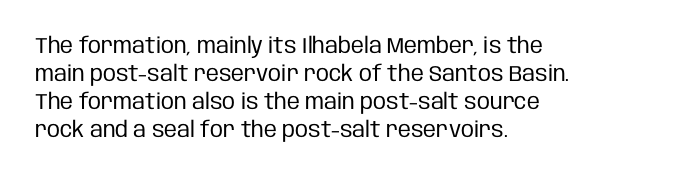
The image shows 22 px text type, upright; set left-aligned, normal line spacing (1.28x), normal letter spacing, not underlined.
